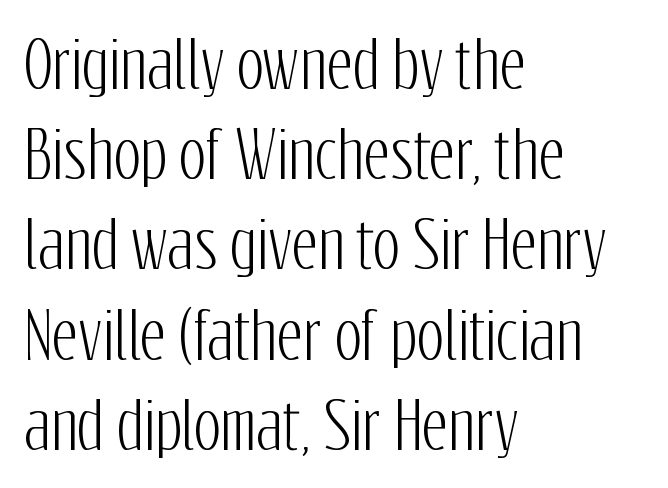
Q: Is the text italic (slanted)? A: No, it is upright.
Q: Is the typeface a serif or a sans-serif typeface? A: Sans-serif.
Q: Is the text underlined? A: No.
Q: How is the paragraph aligned? A: Left-aligned.
Q: Is the spacing between letters normal or unusually wide? A: Normal.
Q: Is the spacing between lines tight, normal or loose? A: Normal.
Q: Width (condensed, normal, or wide)? A: Condensed.
Q: Stroke contrast? A: Low.
Q: x-height? A: Medium.
Q: Monospaced? A: No.
